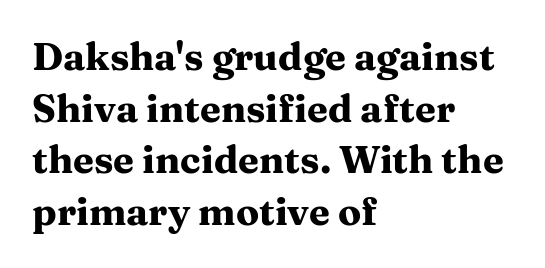
Q: Is the text bold? A: Yes.
Q: Is the text italic (slanted)? A: No, it is upright.
Q: Is the typeface a serif or a sans-serif typeface? A: Serif.
Q: Is the text underlined? A: No.
Q: How is the paragraph aligned? A: Left-aligned.
Q: Is the spacing between letters normal or unusually wide? A: Normal.
Q: Is the spacing between lines tight, normal or loose? A: Normal.
Q: Width (condensed, normal, or wide)? A: Wide.
Q: Stroke contrast? A: Medium.
Q: x-height? A: Medium.
Q: Monospaced? A: No.
